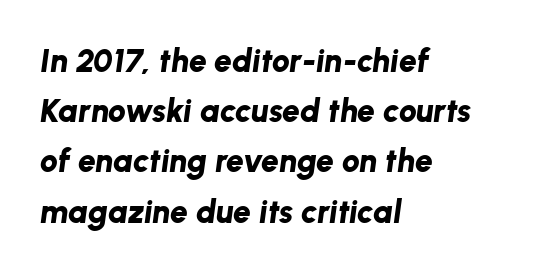
{"italic": "yes", "lean": "right", "slant_degrees": 8, "bold": "yes", "weight": "bold", "width": "normal", "stroke_contrast": "low", "x_height": "medium", "monospaced": "no", "underline": "no", "align": "left", "line_spacing": "normal", "line_spacing_ratio": 1.57, "letter_spacing": "normal", "letter_spacing_em": 0.0, "glyph_px": 32}
